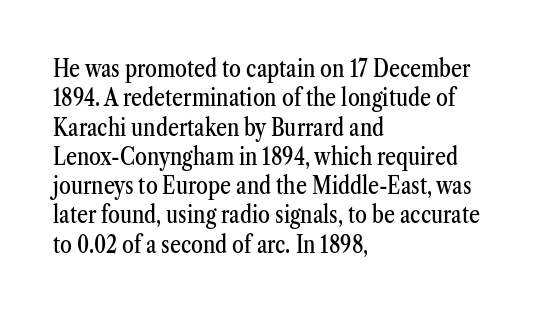
The lettering stays uniformly vertical, giving the passage a roman look. The letterforms sit shoulder to shoulder at normal distance. The setting favours the left margin, as ordinary paragraphs usually do. Decoration check: the copy has no underline.
